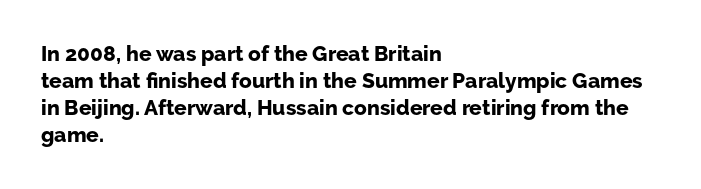
The space directly below the letters is spotless. In terms of leading, this rendering sits right in the middle. Notice how the stems are strictly vertical — no italics here. Honestly, the letter spacing is just normal — you wouldn't notice it. Typesetter's note: full bold, strokes at maximum text heaviness.
